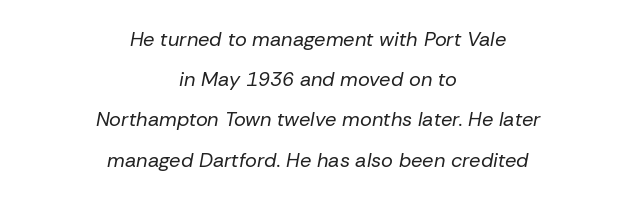
The image shows 20 px text type, italic (leaning right); set centered, loose line spacing (2.01x), normal letter spacing, not underlined.
